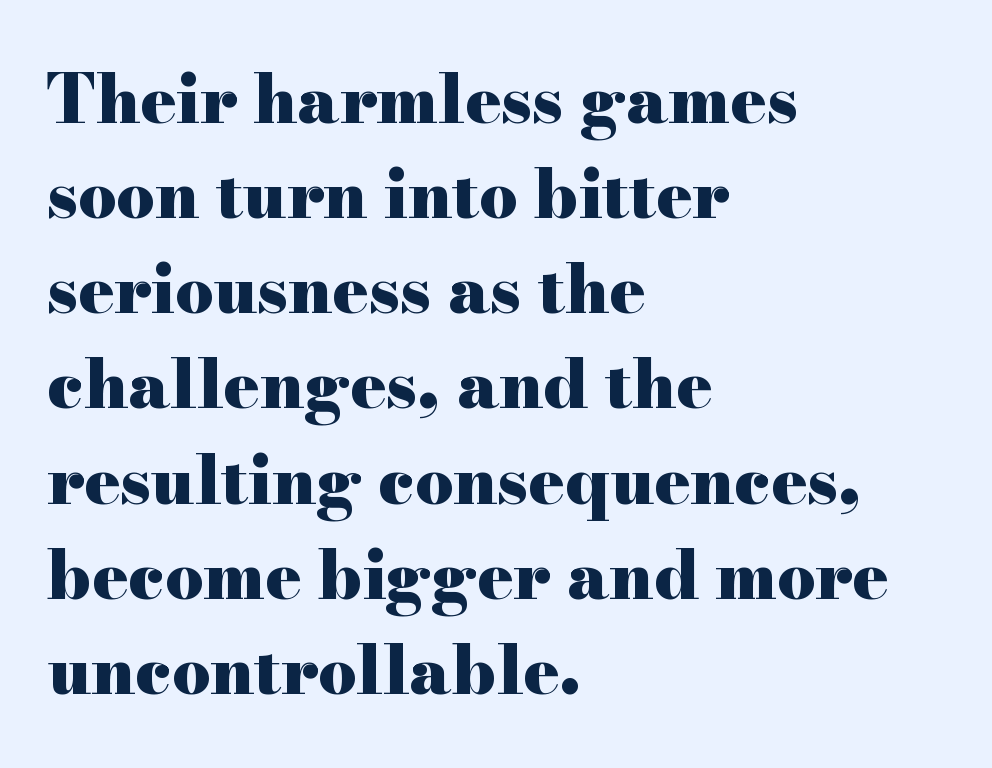
These lines are rendered in a variable-pitch font. Interline gaps are of average width in this sample. Little horizontal feet cap the strokes, marking this as serif type. Casual observation: everything's shoved over to the left. I'd describe the lettering as bold — thick and assertive.
